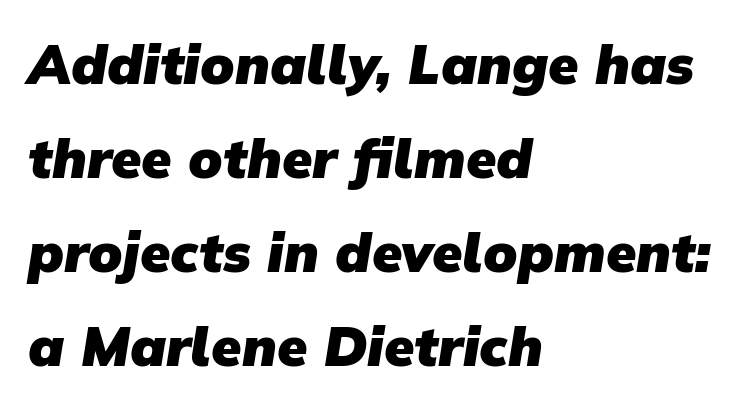
{"serif": "no", "bold": "yes", "weight": "heavy", "width": "normal", "stroke_contrast": "low", "x_height": "medium", "monospaced": "no", "underline": "no", "align": "left", "line_spacing_ratio": 1.71, "letter_spacing": "normal", "letter_spacing_em": 0.0, "glyph_px": 55}
